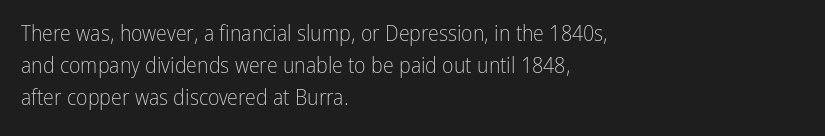
Weight: in the light-to-regular range. These lines keep a tight, regular rhythm from letter to letter. Any mark beneath the type? The region is blank. Left-aligned paragraph, ragged on the right. If you drew a line through each stem, it would be perfectly vertical. Honestly, the row spacing looks completely unremarkable.
